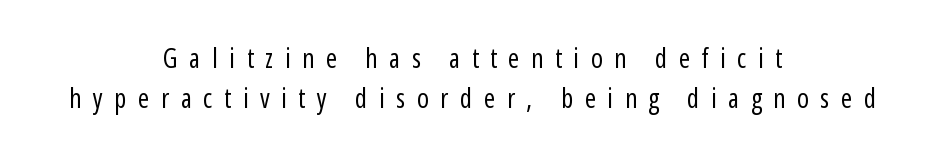
Q: Is the text bold? A: No.
Q: Is the text italic (slanted)? A: No, it is upright.
Q: Is the text underlined? A: No.
Q: How is the paragraph aligned? A: Centered.
Q: Is the spacing between letters normal or unusually wide? A: Unusually wide.
Q: Is the spacing between lines tight, normal or loose? A: Normal.
